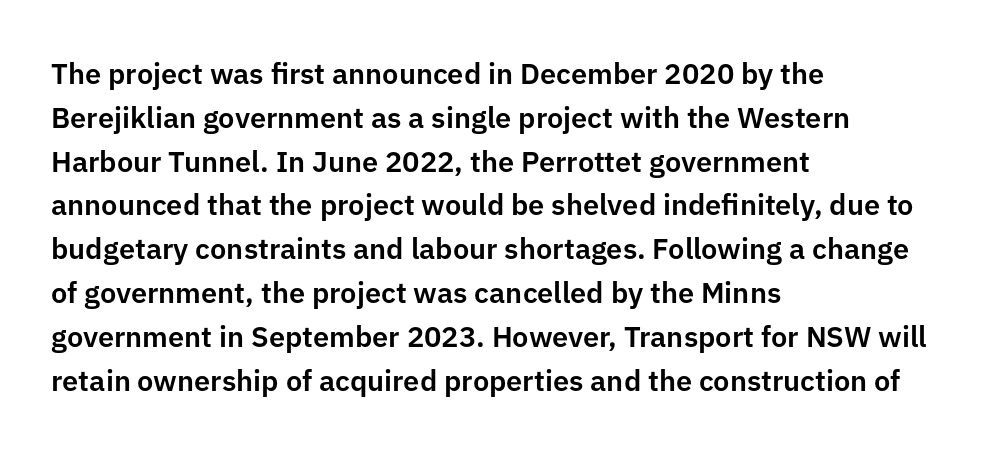
{"serif": "no", "italic": "no", "width": "normal", "stroke_contrast": "low", "x_height": "medium", "monospaced": "no", "underline": "no", "align": "left", "line_spacing": "normal", "line_spacing_ratio": 1.51, "letter_spacing": "normal", "letter_spacing_em": 0.0, "glyph_px": 29}
